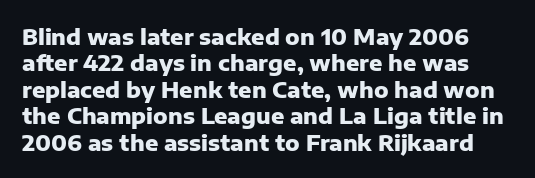
The image shows 22 px bold type, upright; set line spacing 1.2x, normal letter spacing, not underlined.
